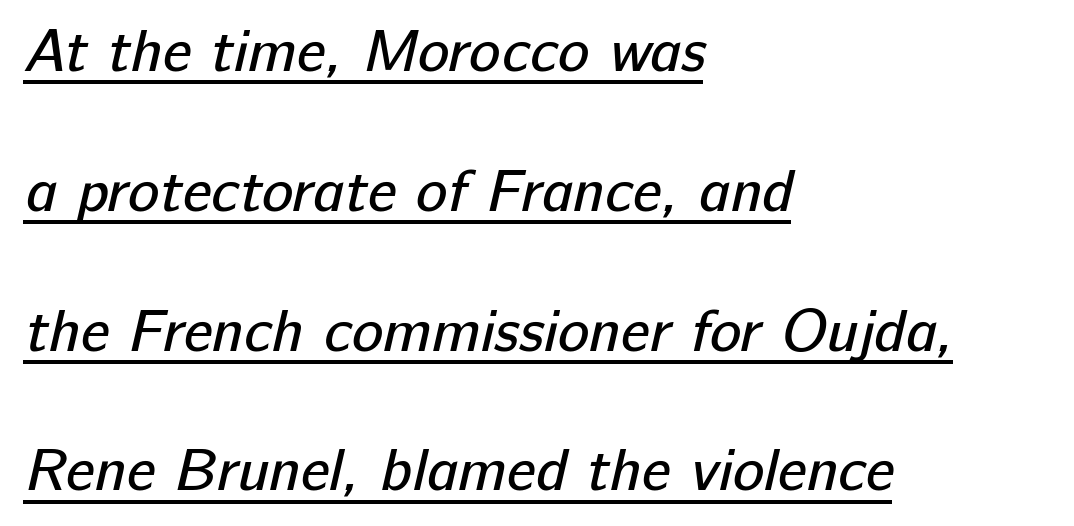
{"serif": "no", "bold": "no", "weight": "regular", "width": "normal", "stroke_contrast": "low", "x_height": "medium", "monospaced": "no", "underline": "yes", "align": "left", "line_spacing": "loose", "line_spacing_ratio": 2.37, "letter_spacing": "normal", "letter_spacing_em": 0.0, "glyph_px": 59}
